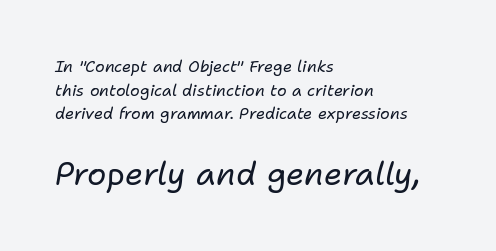
The passage is arranged the way most books set body copy — flush left. The foot of each line stays bare and open. If you measured baseline to baseline, you'd find a middling distance. Looking at the ascenders, they clearly lean. The weight tops out at a normal text grade.
